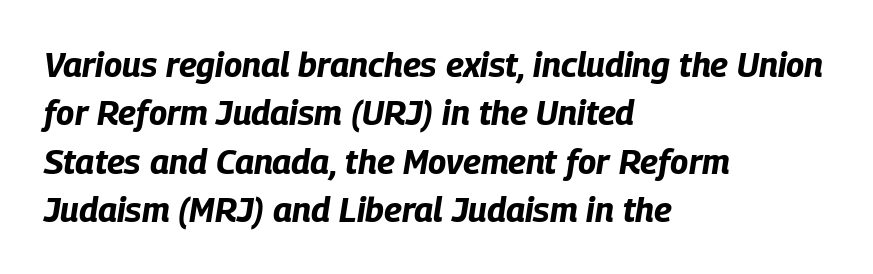
Letters rest on an invisible, unmarked baseline. Vertical spacing — default. Would a proofreader flag this as italicized? Yes. The passage shown is emphatically bold. Is the letter spacing exaggerated? No — it looks like the ordinary default. Looks like regular typesetting: each glyph gets only the width it needs.
